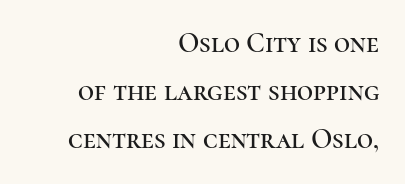
Q: Is the text italic (slanted)? A: No, it is upright.
Q: Is the typeface a serif or a sans-serif typeface? A: Serif.
Q: Is the text underlined? A: No.
Q: How is the paragraph aligned? A: Right-aligned.
Q: Is the spacing between letters normal or unusually wide? A: Normal.
Q: Width (condensed, normal, or wide)? A: Normal.
Q: Stroke contrast? A: High.
Q: x-height? A: Medium.
Q: Monospaced? A: No.
